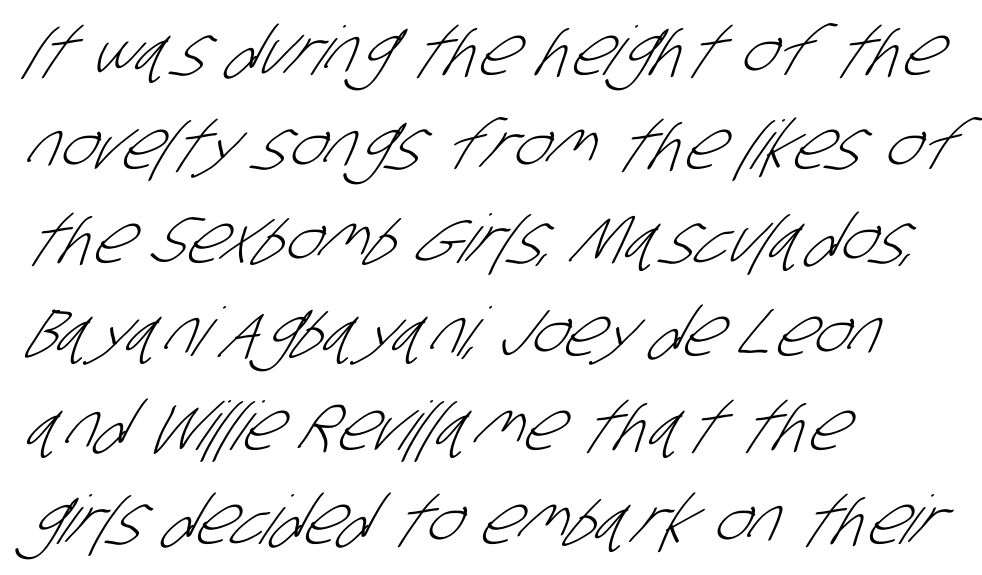
Q: Is the text bold? A: No.
Q: Is the typeface a serif or a sans-serif typeface? A: Sans-serif.
Q: Is the text underlined? A: No.
Q: How is the paragraph aligned? A: Left-aligned.
Q: Is the spacing between letters normal or unusually wide? A: Normal.
Q: Is the spacing between lines tight, normal or loose? A: Normal.
Q: Width (condensed, normal, or wide)? A: Condensed.
Q: Stroke contrast? A: Low.
Q: x-height? A: Large.
Q: Monospaced? A: No.
